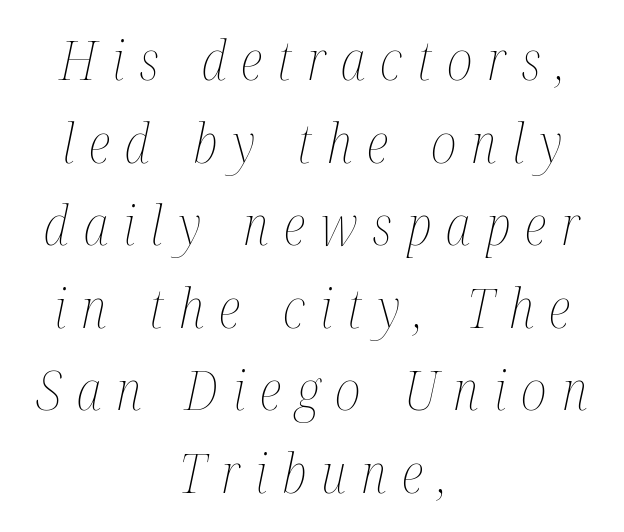
Q: Is the text bold? A: No.
Q: Is the text italic (slanted)? A: Yes, it leans right by about 12 degrees.
Q: Is the text underlined? A: No.
Q: How is the paragraph aligned? A: Centered.
Q: Is the spacing between letters normal or unusually wide? A: Unusually wide.
Q: Is the spacing between lines tight, normal or loose? A: Normal.
Q: Width (condensed, normal, or wide)? A: Condensed.
Q: Stroke contrast? A: Medium.
Q: x-height? A: Medium.
Q: Monospaced? A: No.
